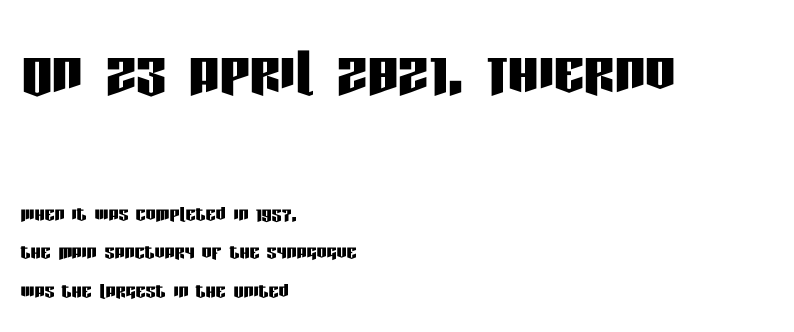
Q: Is the text italic (slanted)? A: No, it is upright.
Q: Is the typeface a serif or a sans-serif typeface? A: Sans-serif.
Q: Is the text underlined? A: No.
Q: How is the paragraph aligned? A: Left-aligned.
Q: Is the spacing between letters normal or unusually wide? A: Normal.
Q: Is the spacing between lines tight, normal or loose? A: Normal.
Q: Which block of text is set in a larger size, the first (top) or the second (bottom)? A: The first (top) one.
Q: Width (condensed, normal, or wide)? A: Condensed.
Q: Stroke contrast? A: Low.
Q: x-height? A: Large.
Q: Monospaced? A: No.
